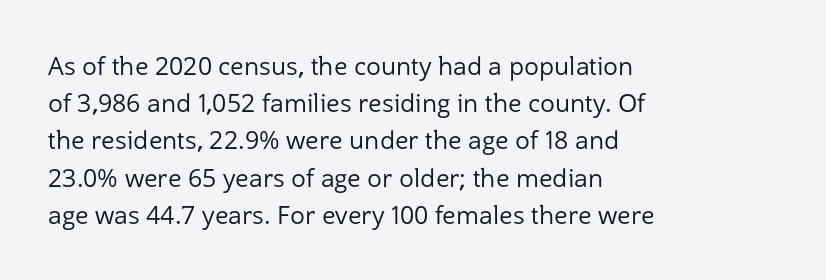
Q: Is the text bold? A: No.
Q: Is the text italic (slanted)? A: No, it is upright.
Q: Is the text underlined? A: No.
Q: How is the paragraph aligned? A: Left-aligned.
Q: Is the spacing between letters normal or unusually wide? A: Normal.
Q: Is the spacing between lines tight, normal or loose? A: Normal.
